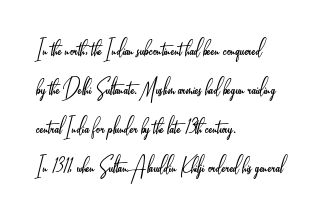
{"bold": "no", "underline": "no", "align": "left", "line_spacing": "normal", "line_spacing_ratio": 1.5, "letter_spacing": "normal", "letter_spacing_em": 0.0, "glyph_px": 26}
